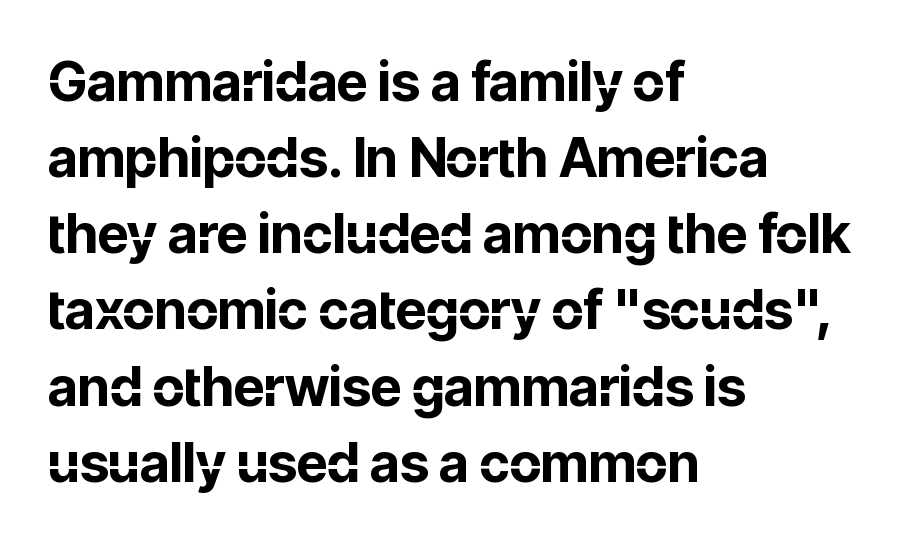
The image shows 54 px bold sans-serif type, upright; set left-aligned, normal line spacing (1.41x), normal letter spacing, not underlined; low stroke contrast and a medium x-height.
